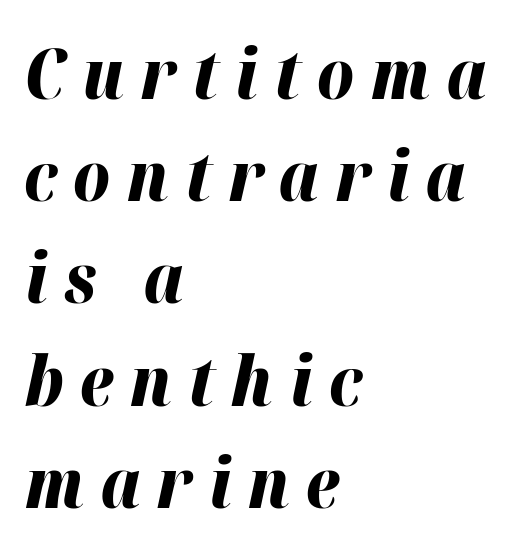
The image shows 70 px bold type, italic (leaning right); set left-aligned, normal line spacing (1.46x), unusually wide letter spacing (+0.23 em), not underlined; high stroke contrast and a medium x-height.
